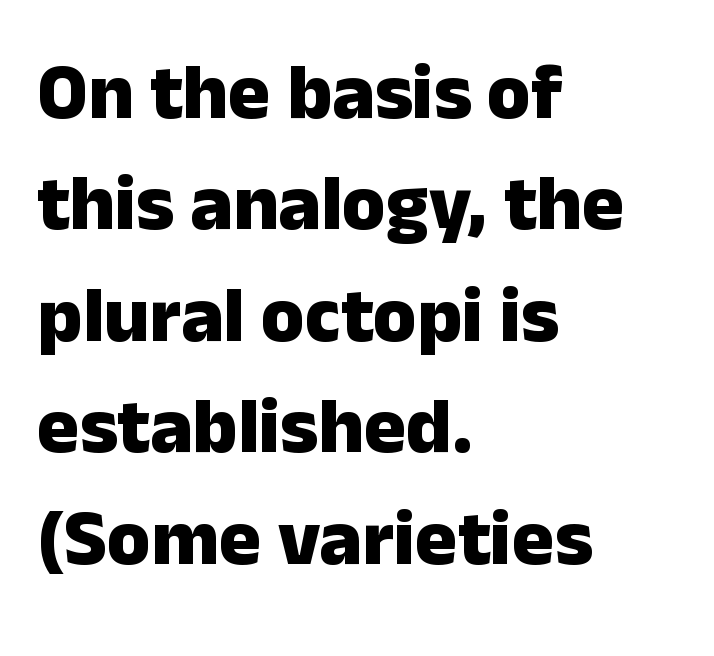
Spacing between characters is what you'd get straight out of the box. Layout note: lines flush left. Type without underlining. Looks like regular typesetting: each glyph gets only the width it needs.
